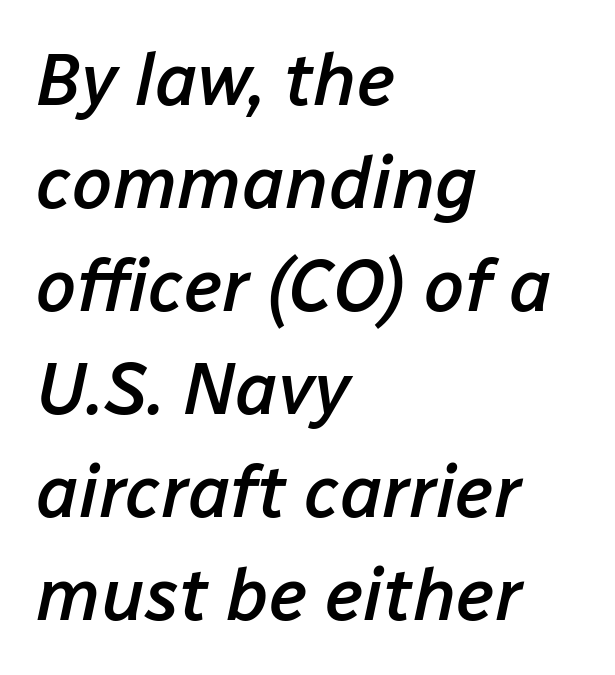
The image shows 73 px semibold type, italic (leaning right); set left-aligned, normal line spacing (1.41x), normal letter spacing, not underlined; low stroke contrast and a medium x-height.
